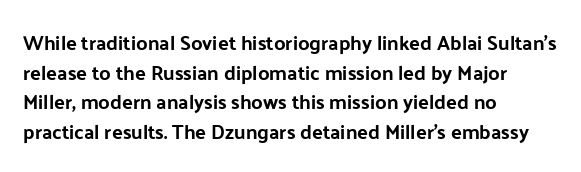
{"italic": "no", "underline": "no", "align": "left", "line_spacing": "normal", "line_spacing_ratio": 1.48, "letter_spacing": "normal", "letter_spacing_em": 0.0, "glyph_px": 20}
